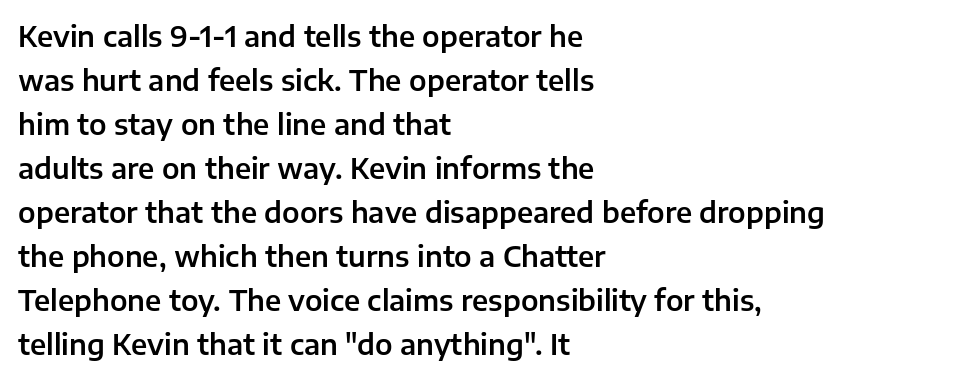
A typesetter would mark this as roman, not italic. The tracking reads as untouched default to a designer's eye. Compared with typical paragraphs, the rows here are spaced about the same. Examine the stroke ends and you'll find no serifs. Plain, unruled lines of type. The ragged edge is on the right, which tells us the setting is flush left.
